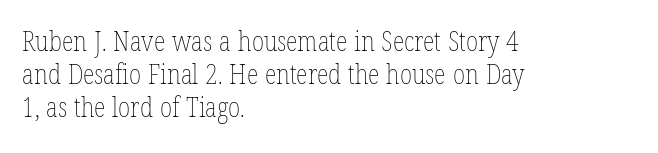
{"italic": "no", "bold": "no", "underline": "no", "align": "left", "line_spacing_ratio": 1.22, "letter_spacing": "normal", "letter_spacing_em": 0.0, "glyph_px": 27}
